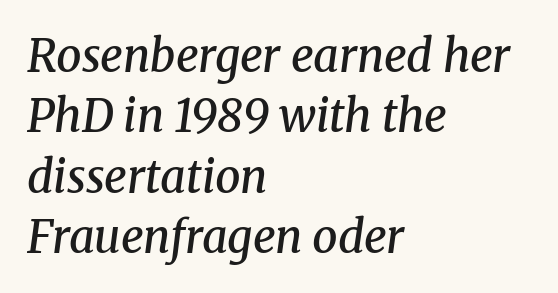
{"serif": "yes", "italic": "yes", "lean": "right", "slant_degrees": 8, "bold": "semi", "weight": "semibold", "width": "normal", "stroke_contrast": "medium", "x_height": "medium", "monospaced": "no", "underline": "no", "align": "left", "line_spacing": "normal", "line_spacing_ratio": 1.34, "letter_spacing": "normal", "letter_spacing_em": 0.0, "glyph_px": 45}
